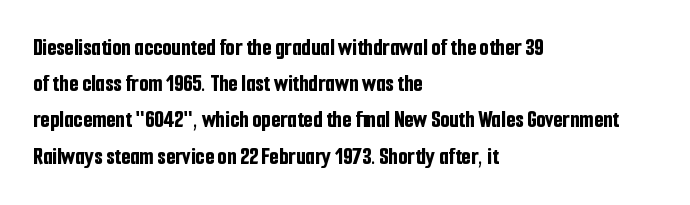
The vertical gap from one line to the next is medium. In terms of posture, this sample is upright. Look at the stroke-to-counter ratio: heavy, a bold. Clear beneath every line of the passage. Casual observation: everything's shoved over to the left. You could call the tracking neutral — neither tight nor loose.
